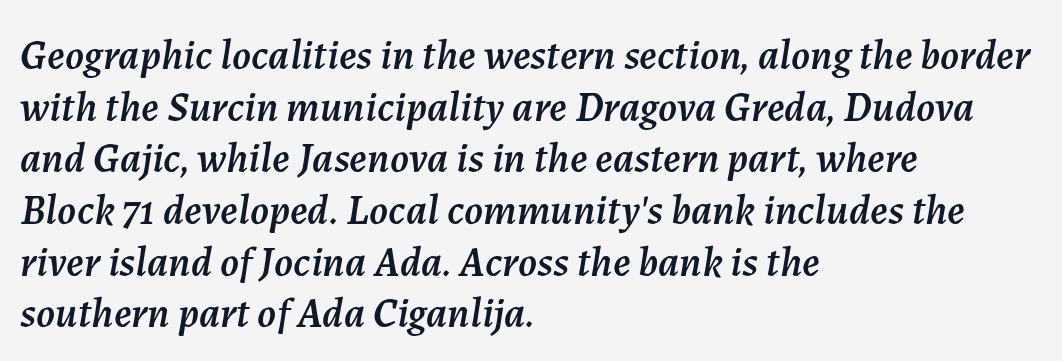
The area under the type is left untouched. Short and long lines alike share a common starting point at left. Think of a printed novel: that variable character pitch is what you see here. No extra tracking has been applied to these lines. These lines were composed using italics.
